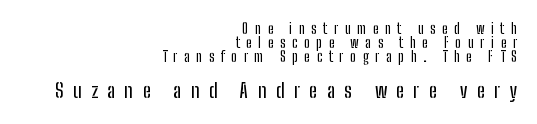
Words appear elongated and porous because spacing is wide. Does the lettering tilt? It doesn't — this is upright. Two sizes are in play, and the larger belongs to the second block. These lines huddle together more closely than default settings would place them. Quick note: underline off.
